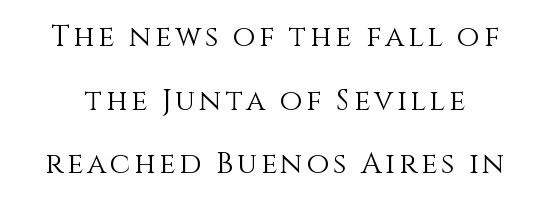
The image shows 29 px light type, upright; set loose line spacing (2.19x), not underlined; medium stroke contrast and a large x-height.
